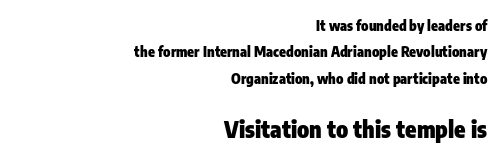
The image shows 23 px bold type, upright; set right-aligned, line spacing 1.89x, normal letter spacing, not underlined; the second (bottom) block is 1.64x larger.
